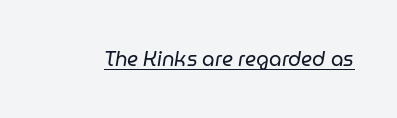
Q: Is the text bold? A: No.
Q: Is the text italic (slanted)? A: Yes, it leans right by about 9 degrees.
Q: Is the text underlined? A: Yes.
Q: Is the spacing between letters normal or unusually wide? A: Normal.
